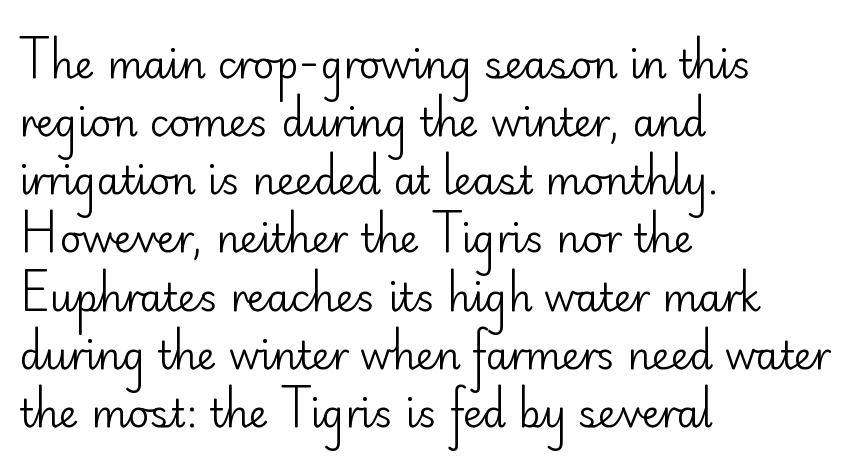
{"serif": "no", "italic": "no", "bold": "no", "weight": "regular", "width": "normal", "stroke_contrast": "low", "x_height": "small", "monospaced": "no", "underline": "no", "align": "left", "line_spacing": "normal", "line_spacing_ratio": 1.53, "letter_spacing": "normal", "letter_spacing_em": 0.0, "glyph_px": 38}
